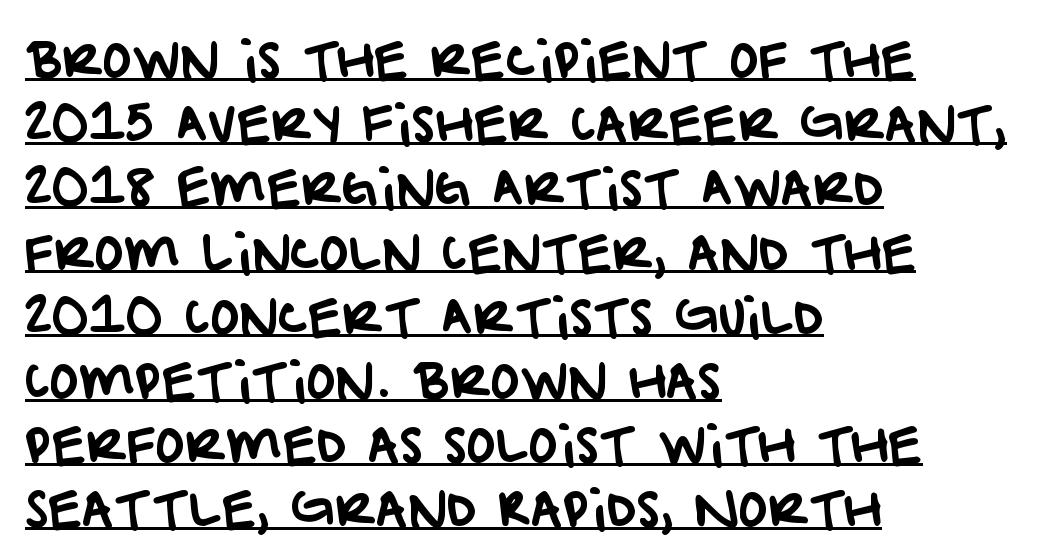
The image shows 49 px sans-serif type; set left-aligned, normal line spacing (1.31x), normal letter spacing, underlined; low stroke contrast and a large x-height.
